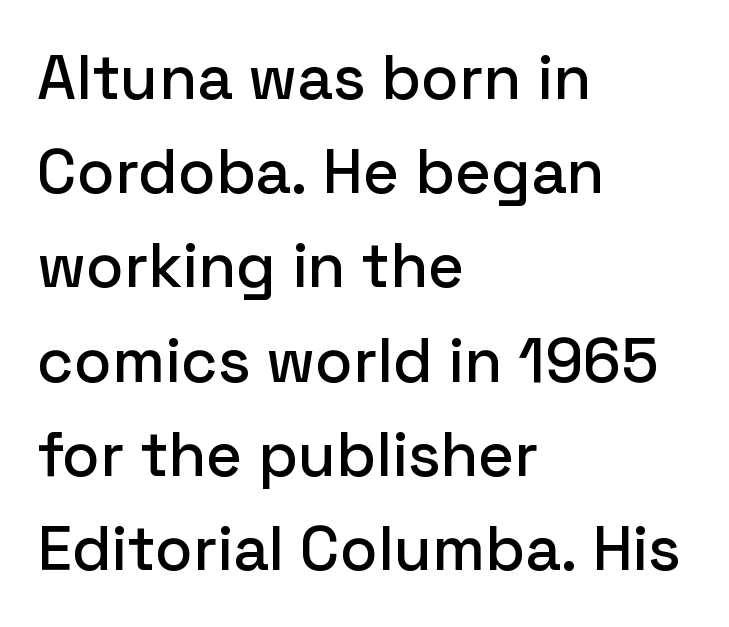
Varying glyph widths throughout — classic text-font behaviour. Do the letters lean? They stand straight. The designer went with a sans here, leaving each stem footless. Typeset ragged right — the left edge is the straight one.
